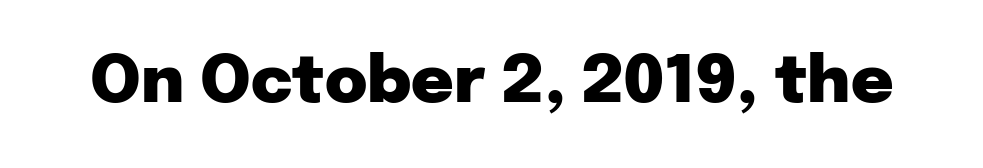
The image shows 65 px heavy sans-serif type, upright; set normal letter spacing, not underlined; low stroke contrast and a medium x-height.
